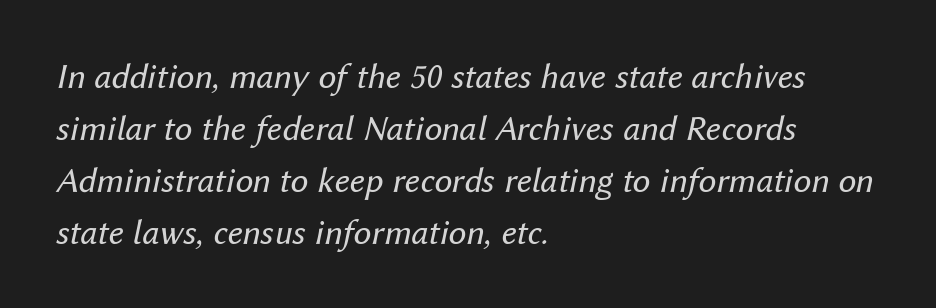
The face looks like a standard text weight, possibly lighter. Is the letter spacing exaggerated? No — it looks like the ordinary default. Unmarked baselines from the first word to the last. Is there much room between lines? A standard amount, neither cramped nor airy.
